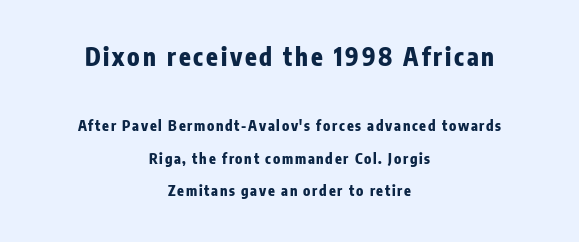
Type size steps down from the first block to the second. The leading is generous, giving the passage an open texture. The zone under the glyphs is completely vacant. Does the lettering tilt? It doesn't — this is upright. I'd describe the lettering as bold — thick and assertive.
